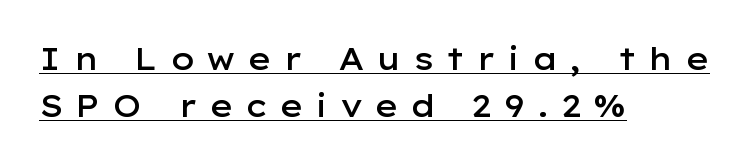
{"serif": "no", "italic": "no", "bold": "semi", "weight": "semibold", "width": "wide", "stroke_contrast": "low", "x_height": "medium", "monospaced": "no", "underline": "yes", "align": "left", "line_spacing": "normal", "line_spacing_ratio": 1.52, "letter_spacing": "wide", "letter_spacing_em": 0.37, "glyph_px": 31}
